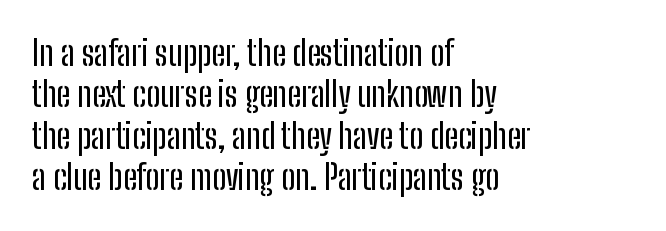
A typesetter would mark this as roman, not italic. Honestly, the letter spacing is just normal — you wouldn't notice it. A sans-serif font was chosen for this passage. Character widths vary here, with narrow letters taking less room than wide ones.
